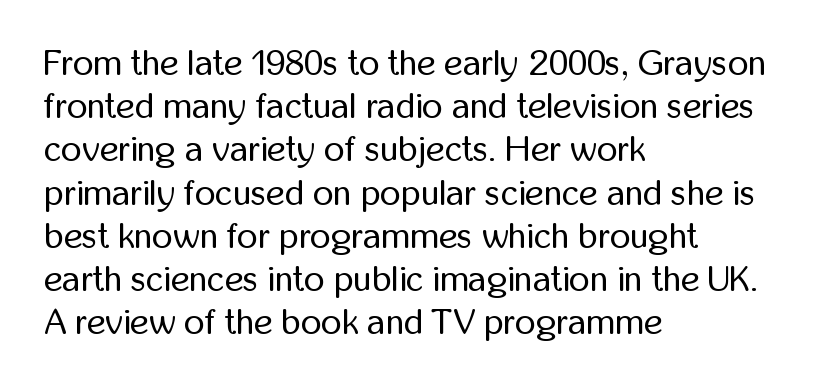
In terms of letterform style, serifs are entirely absent. This sample is left-justified, so line endings fall wherever the words run out. Descender tails drop into unmarked territory. You could not count columns in this text — the font is proportionally spaced. The font is comparable to plain body text, perhaps lighter. Standard letterfit; no display-style spreading of the glyphs.
